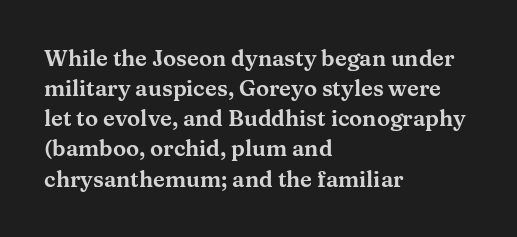
{"italic": "no", "underline": "no", "align": "left", "line_spacing": "normal", "line_spacing_ratio": 1.37, "letter_spacing": "normal", "letter_spacing_em": 0.0, "glyph_px": 22}
